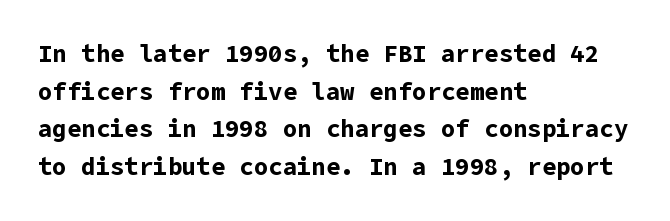
Heavy, bold letterforms. Quick note: underline off. The space between consecutive lines is moderate. This is roman type, the default non-slanted kind. The compositor pushed each line to the left boundary.
